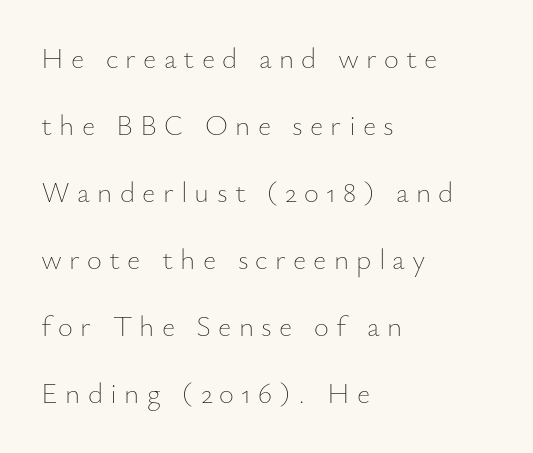
{"italic": "no", "bold": "no", "weight": "thin", "width": "normal", "stroke_contrast": "low", "x_height": "small", "monospaced": "no", "underline": "no", "align": "left", "line_spacing": "loose", "line_spacing_ratio": 2.31, "letter_spacing": "wide", "letter_spacing_em": 0.25, "glyph_px": 29}
